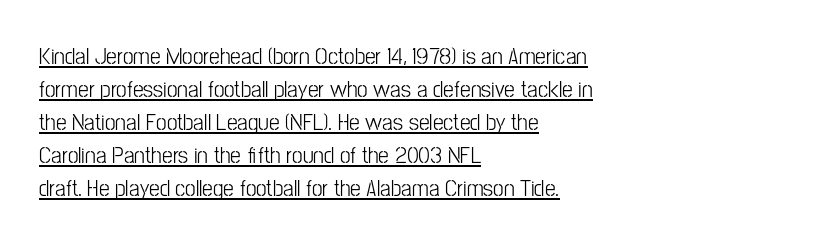
Q: Is the text bold? A: No.
Q: Is the text italic (slanted)? A: No, it is upright.
Q: Is the text underlined? A: Yes.
Q: How is the paragraph aligned? A: Left-aligned.
Q: Is the spacing between letters normal or unusually wide? A: Normal.
Q: Is the spacing between lines tight, normal or loose? A: Normal.
